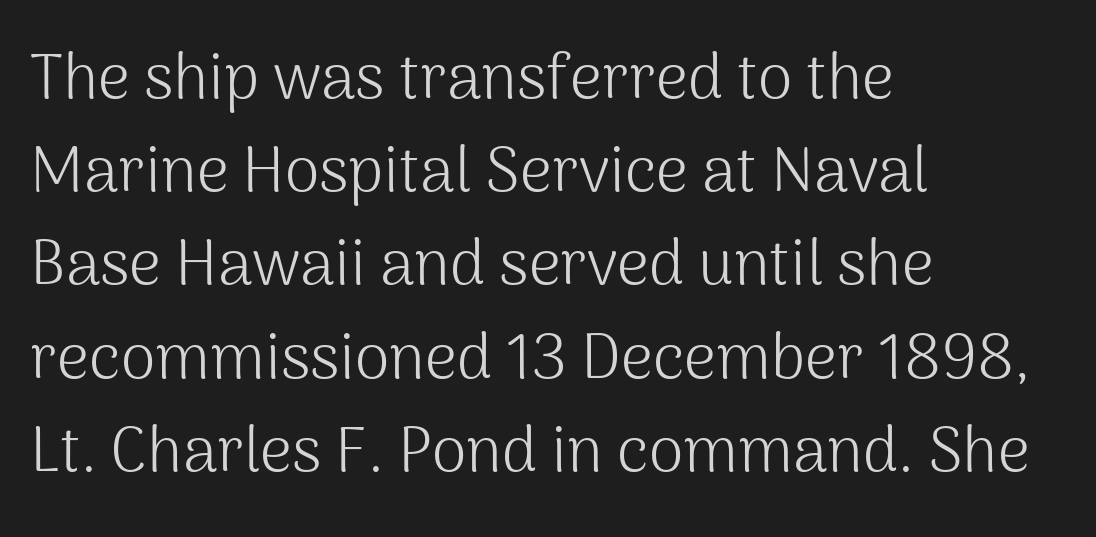
The image shows 63 px light sans-serif type, upright; set left-aligned, normal line spacing (1.48x), normal letter spacing, not underlined; medium stroke contrast and a medium x-height.
